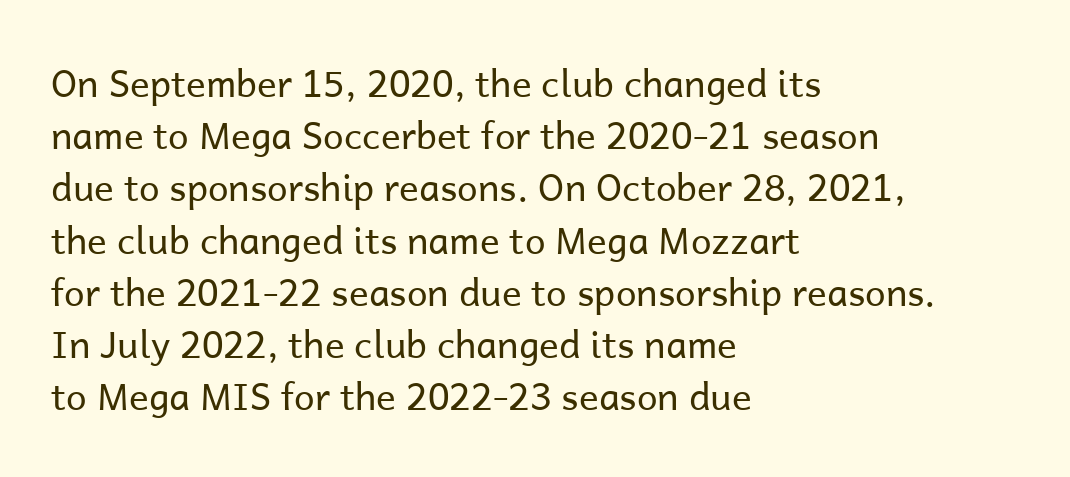
The image shows 37 px regular-weight sans-serif type, upright; set left-aligned, normal line spacing (1.41x), normal letter spacing, not underlined; low stroke contrast and a medium x-height.
